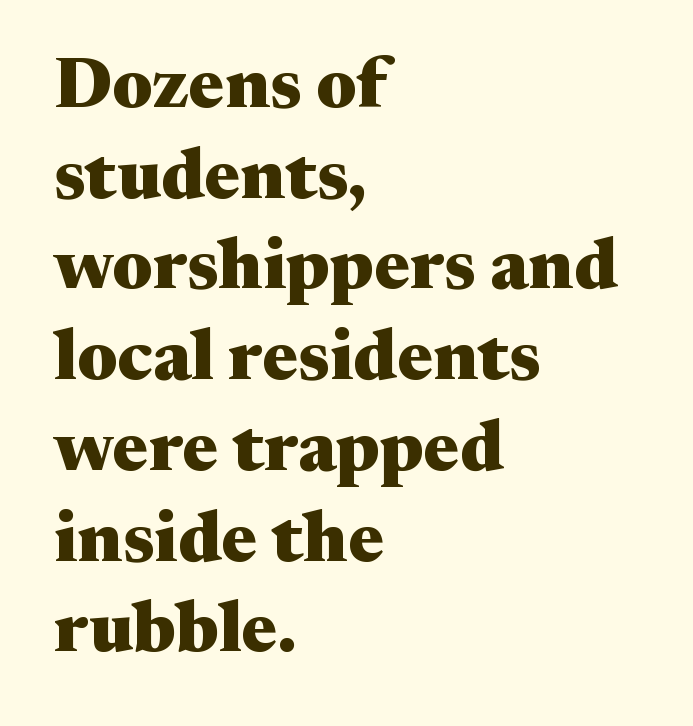
The image shows 72 px heavy, wide serif type, upright; set left-aligned, normal line spacing (1.26x), normal letter spacing, not underlined; medium stroke contrast and a medium x-height.
